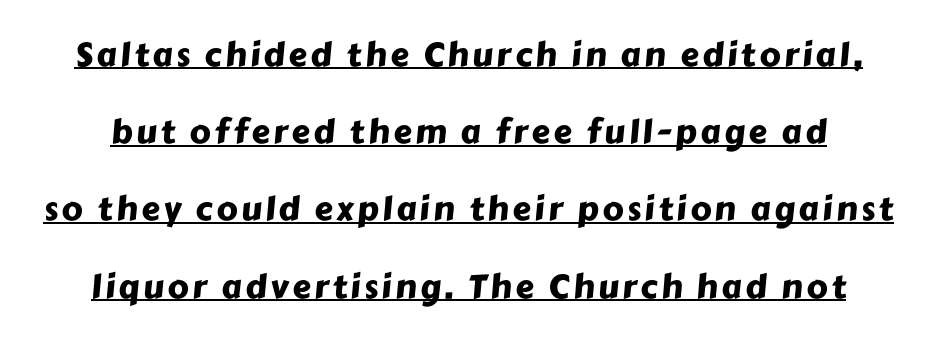
{"serif": "no", "width": "normal", "stroke_contrast": "low", "x_height": "medium", "monospaced": "no", "underline": "yes", "line_spacing": "loose", "line_spacing_ratio": 2.34, "glyph_px": 33}
